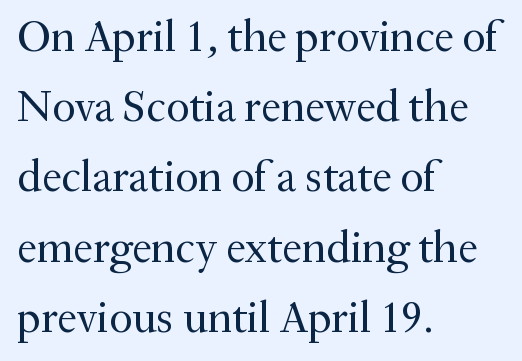
{"serif": "yes", "italic": "no", "bold": "no", "weight": "regular", "width": "normal", "stroke_contrast": "medium", "x_height": "small", "monospaced": "no", "underline": "no", "align": "left", "line_spacing": "normal", "line_spacing_ratio": 1.56, "letter_spacing": "normal", "letter_spacing_em": 0.0, "glyph_px": 45}
